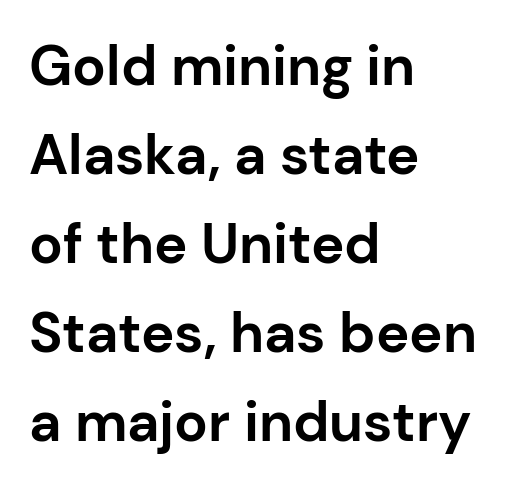
The image shows 56 px bold sans-serif type, upright; set left-aligned, normal line spacing (1.59x), normal letter spacing, not underlined; low stroke contrast and a medium x-height.
